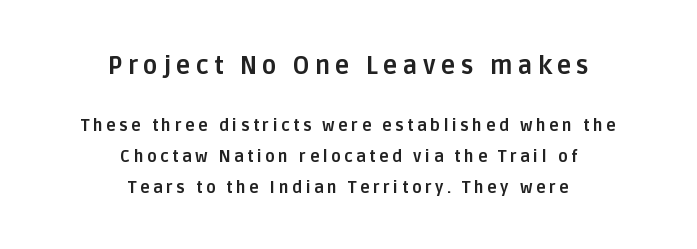
Q: Is the text bold? A: Yes.
Q: Is the text italic (slanted)? A: No, it is upright.
Q: Is the text underlined? A: No.
Q: How is the paragraph aligned? A: Centered.
Q: Is the spacing between letters normal or unusually wide? A: Unusually wide.
Q: Is the spacing between lines tight, normal or loose? A: Loose.
Q: Which block of text is set in a larger size, the first (top) or the second (bottom)? A: The first (top) one.
